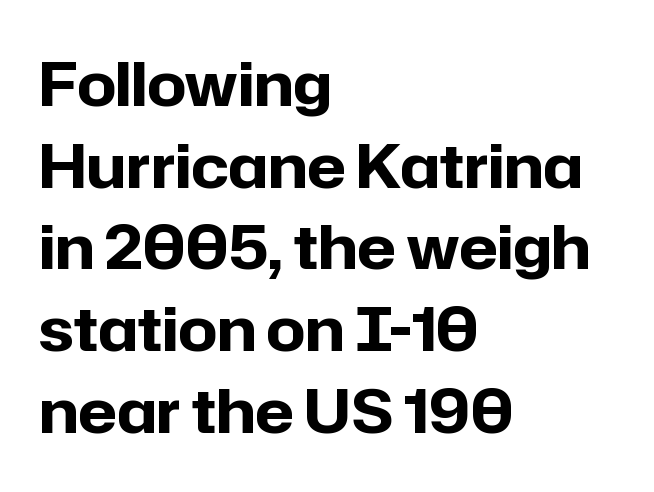
Q: Is the text bold? A: Yes.
Q: Is the text italic (slanted)? A: No, it is upright.
Q: Is the typeface a serif or a sans-serif typeface? A: Sans-serif.
Q: Is the text underlined? A: No.
Q: How is the paragraph aligned? A: Left-aligned.
Q: Is the spacing between letters normal or unusually wide? A: Normal.
Q: Is the spacing between lines tight, normal or loose? A: Normal.
Q: Width (condensed, normal, or wide)? A: Normal.
Q: Stroke contrast? A: Low.
Q: x-height? A: Medium.
Q: Monospaced? A: No.
